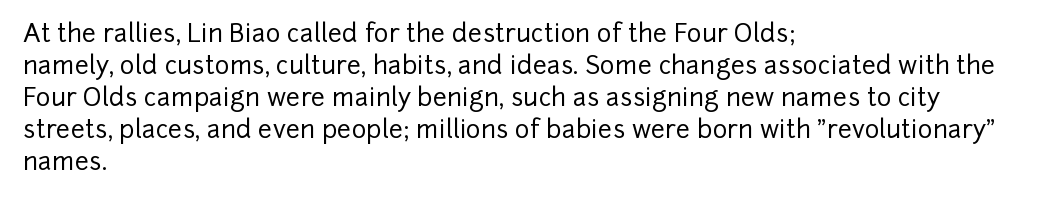
The image shows 25 px text type, upright; set left-aligned, normal line spacing (1.28x), normal letter spacing, not underlined.
